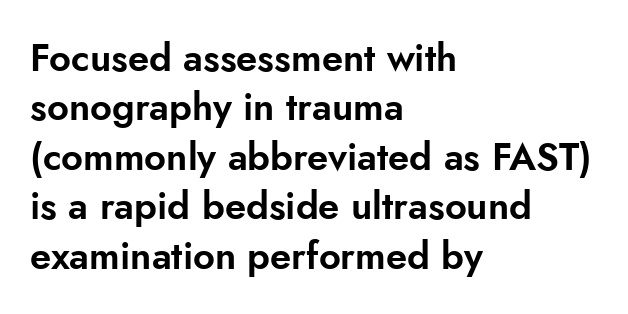
Q: Is the text italic (slanted)? A: No, it is upright.
Q: Is the typeface a serif or a sans-serif typeface? A: Sans-serif.
Q: Is the text underlined? A: No.
Q: How is the paragraph aligned? A: Left-aligned.
Q: Is the spacing between letters normal or unusually wide? A: Normal.
Q: Is the spacing between lines tight, normal or loose? A: Normal.
Q: Width (condensed, normal, or wide)? A: Normal.
Q: Stroke contrast? A: Low.
Q: x-height? A: Small.
Q: Monospaced? A: No.
